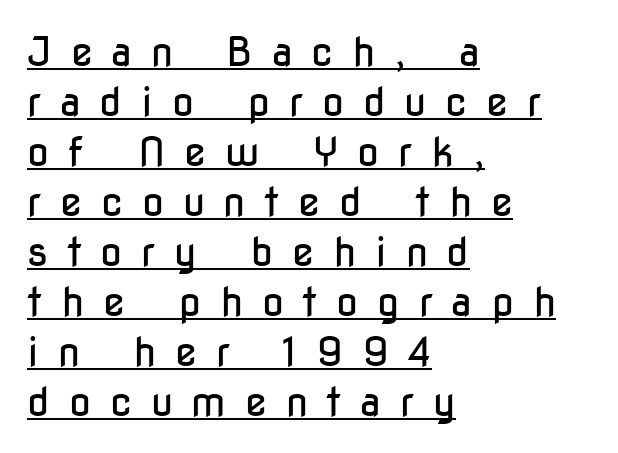
{"serif": "no", "italic": "no", "bold": "no", "weight": "regular", "width": "condensed", "stroke_contrast": "low", "x_height": "medium", "monospaced": "no", "underline": "yes", "align": "left", "line_spacing": "normal", "line_spacing_ratio": 1.25, "letter_spacing": "wide", "letter_spacing_em": 0.47, "glyph_px": 40}
